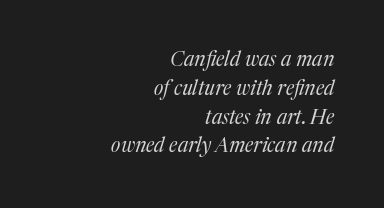
The image shows 20 px text type, italic (leaning right); set right-aligned, normal line spacing (1.44x), normal letter spacing, not underlined.
